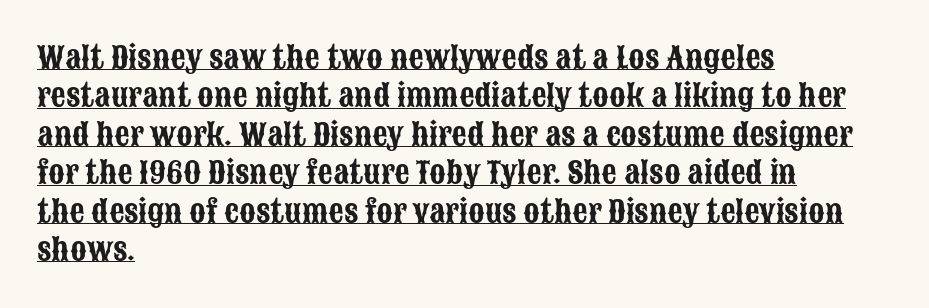
Q: Is the text italic (slanted)? A: No, it is upright.
Q: Is the typeface a serif or a sans-serif typeface? A: Sans-serif.
Q: Is the text underlined? A: Yes.
Q: How is the paragraph aligned? A: Left-aligned.
Q: Is the spacing between letters normal or unusually wide? A: Normal.
Q: Is the spacing between lines tight, normal or loose? A: Normal.
Q: Width (condensed, normal, or wide)? A: Condensed.
Q: Stroke contrast? A: Low.
Q: x-height? A: Large.
Q: Monospaced? A: No.
